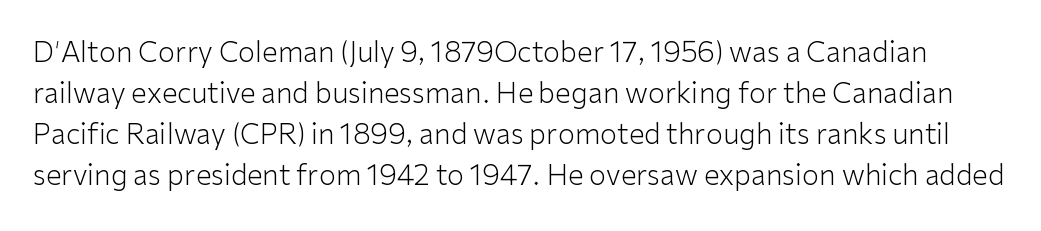
The image shows 28 px light sans-serif type, upright; set normal line spacing (1.46x), normal letter spacing, not underlined; low stroke contrast and a medium x-height.
